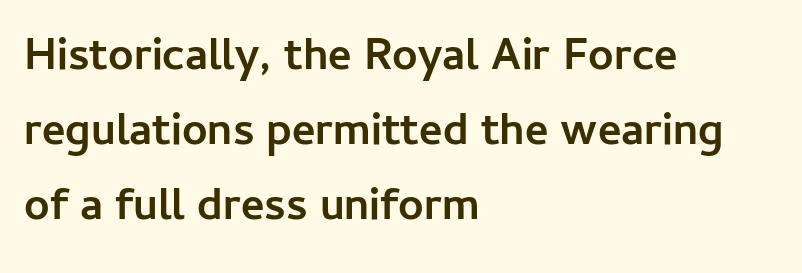
The string is rendered with underlining switched off. Caption: bold face, heavy strokes. Character widths vary here, with narrow letters taking less room than wide ones. Notice how the stems are strictly vertical — no italics here. Regarding leading, the lines here are spaced in the standard way. The rendering anchors every line to the left-hand side.
